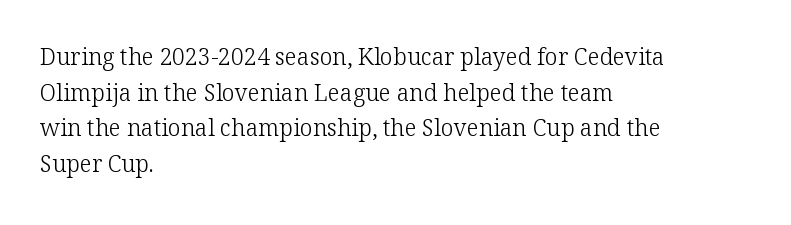
Q: Is the text bold? A: No.
Q: Is the text italic (slanted)? A: No, it is upright.
Q: Is the text underlined? A: No.
Q: How is the paragraph aligned? A: Left-aligned.
Q: Is the spacing between letters normal or unusually wide? A: Normal.
Q: Is the spacing between lines tight, normal or loose? A: Normal.
